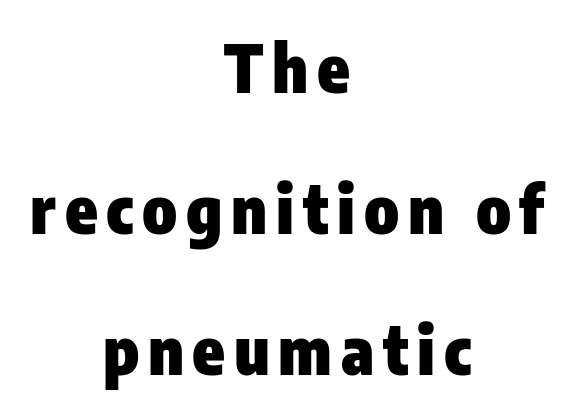
Q: Is the text bold? A: Yes.
Q: Is the text italic (slanted)? A: No, it is upright.
Q: Is the typeface a serif or a sans-serif typeface? A: Sans-serif.
Q: Is the text underlined? A: No.
Q: How is the paragraph aligned? A: Centered.
Q: Is the spacing between lines tight, normal or loose? A: Loose.
Q: Width (condensed, normal, or wide)? A: Condensed.
Q: Stroke contrast? A: Low.
Q: x-height? A: Medium.
Q: Monospaced? A: No.
